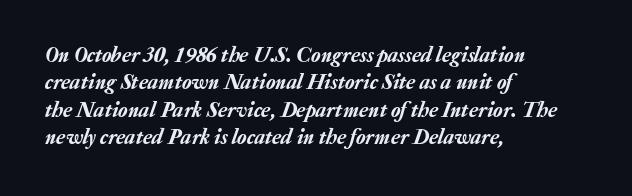
{"italic": "yes", "lean": "right", "slant_degrees": 20, "underline": "no", "align": "left", "line_spacing": "normal", "line_spacing_ratio": 1.25, "letter_spacing": "normal", "letter_spacing_em": 0.0, "glyph_px": 22}
